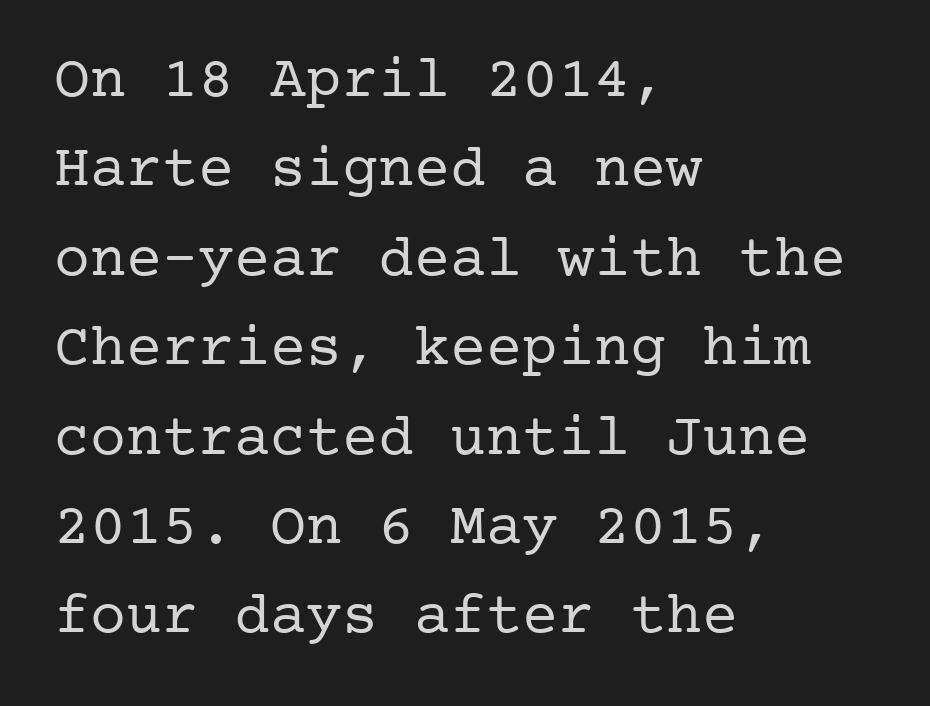
{"serif": "yes", "italic": "no", "bold": "no", "weight": "regular", "width": "normal", "stroke_contrast": "low", "x_height": "medium", "underline": "no", "align": "left", "line_spacing": "normal", "line_spacing_ratio": 1.49, "letter_spacing": "normal", "letter_spacing_em": 0.0, "glyph_px": 60}
